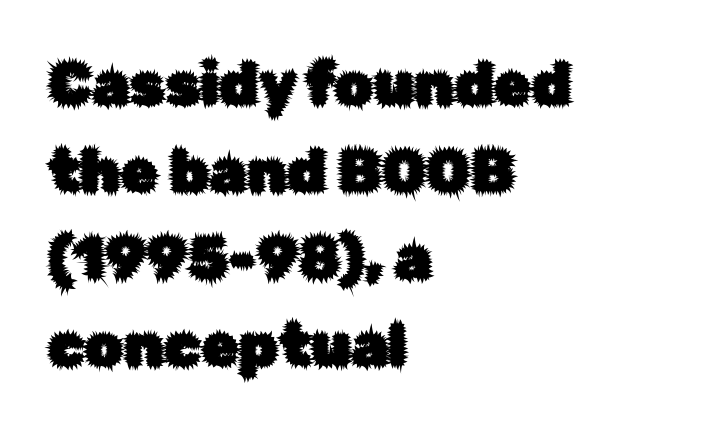
{"serif": "no", "italic": "no", "width": "normal", "stroke_contrast": "low", "x_height": "medium", "monospaced": "no", "underline": "no", "align": "left", "line_spacing": "normal", "line_spacing_ratio": 1.45, "letter_spacing": "normal", "letter_spacing_em": 0.0, "glyph_px": 60}
